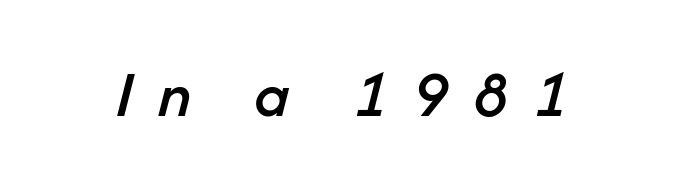
Q: Is the text italic (slanted)? A: Yes, it leans right by about 14 degrees.
Q: Is the text underlined? A: No.
Q: Is the spacing between letters normal or unusually wide? A: Unusually wide.
Q: Width (condensed, normal, or wide)? A: Normal.
Q: Stroke contrast? A: Low.
Q: x-height? A: Medium.
Q: Monospaced? A: No.
